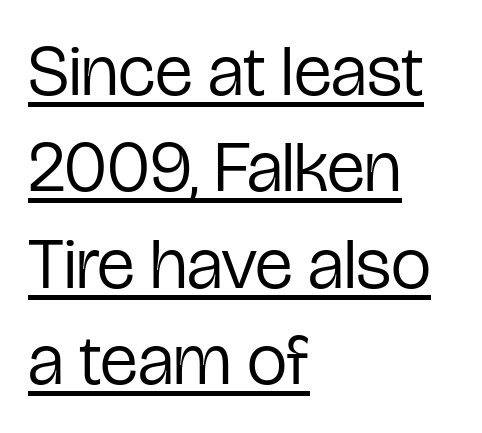
{"serif": "no", "italic": "no", "bold": "no", "weight": "regular", "width": "condensed", "stroke_contrast": "low", "x_height": "medium", "monospaced": "no", "underline": "yes", "align": "left", "line_spacing": "normal", "line_spacing_ratio": 1.34, "letter_spacing": "normal", "letter_spacing_em": 0.0, "glyph_px": 72}
